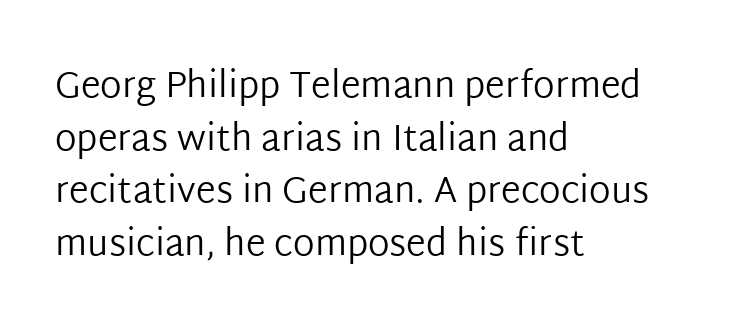
The image shows 36 px regular-weight sans-serif type, upright; set left-aligned, normal line spacing (1.46x), normal letter spacing, not underlined; low stroke contrast and a medium x-height.
